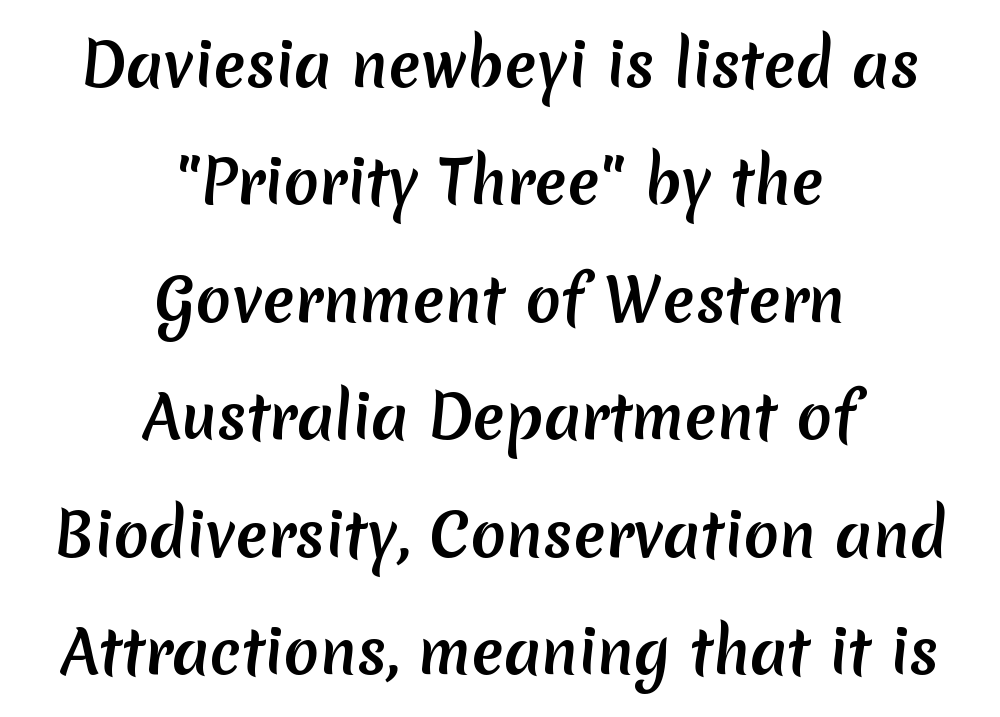
Q: Is the typeface a serif or a sans-serif typeface? A: Sans-serif.
Q: Is the text underlined? A: No.
Q: How is the paragraph aligned? A: Centered.
Q: Is the spacing between letters normal or unusually wide? A: Normal.
Q: Is the spacing between lines tight, normal or loose? A: Loose.
Q: Width (condensed, normal, or wide)? A: Normal.
Q: Stroke contrast? A: Medium.
Q: x-height? A: Medium.
Q: Monospaced? A: No.
